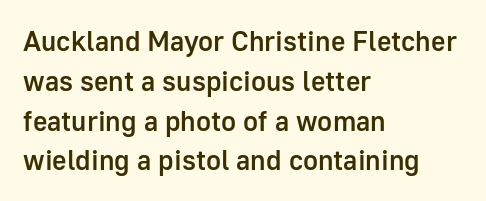
The image shows 28 px semibold sans-serif type, upright; set left-aligned, normal line spacing (1.42x), normal letter spacing, not underlined; low stroke contrast and a medium x-height.
